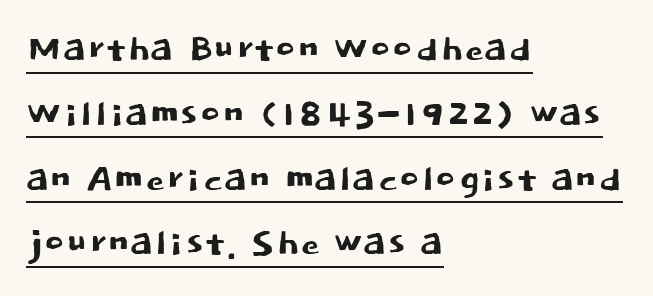
These characters rest on top of a visible drawn line. Words appear dense and cohesive because spacing is normal. Ascenders rise straight up at ninety degrees. These lines are set flush left with a ragged right edge.
